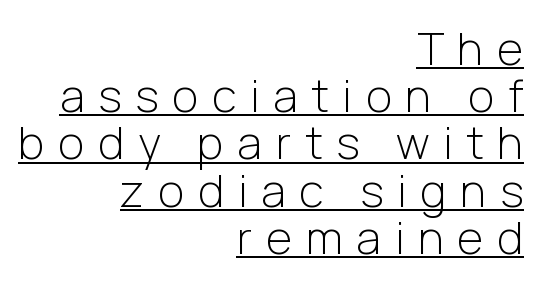
{"serif": "no", "italic": "no", "bold": "no", "weight": "light", "width": "normal", "stroke_contrast": "low", "x_height": "medium", "monospaced": "no", "underline": "yes", "align": "right", "line_spacing": "tight", "line_spacing_ratio": 1.05, "letter_spacing": "wide", "letter_spacing_em": 0.31, "glyph_px": 45}
